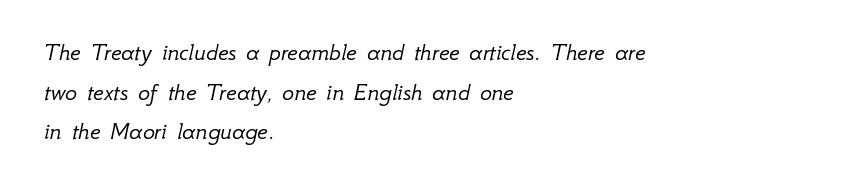
{"italic": "yes", "lean": "right", "slant_degrees": 12, "bold": "no", "underline": "no", "align": "left", "line_spacing": "normal", "line_spacing_ratio": 1.59, "letter_spacing": "normal", "letter_spacing_em": 0.0, "glyph_px": 25}
